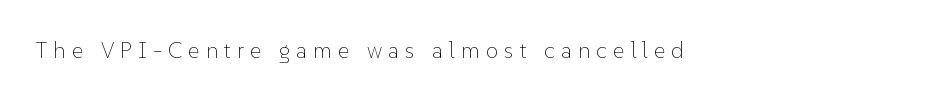
{"italic": "no", "bold": "no", "underline": "no", "align": "left", "letter_spacing": "wide", "letter_spacing_em": 0.28, "glyph_px": 22}
